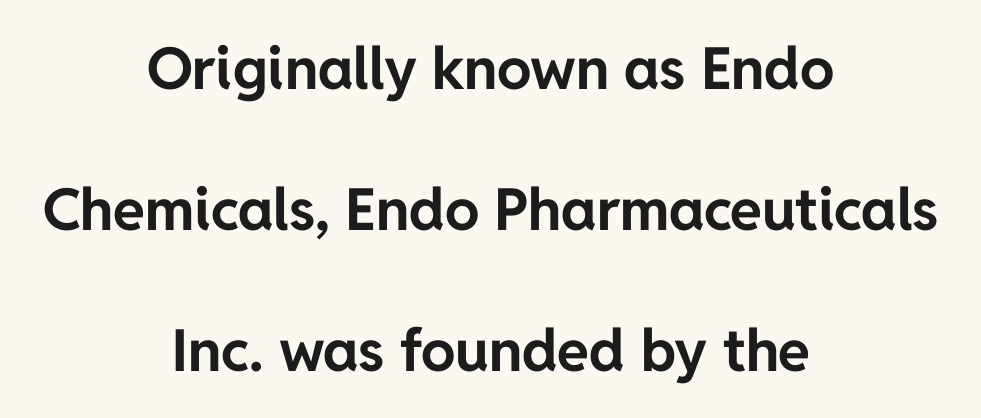
Q: Is the text bold? A: Yes.
Q: Is the text italic (slanted)? A: No, it is upright.
Q: Is the typeface a serif or a sans-serif typeface? A: Sans-serif.
Q: Is the text underlined? A: No.
Q: How is the paragraph aligned? A: Centered.
Q: Is the spacing between letters normal or unusually wide? A: Normal.
Q: Is the spacing between lines tight, normal or loose? A: Loose.
Q: Width (condensed, normal, or wide)? A: Normal.
Q: Stroke contrast? A: Low.
Q: x-height? A: Medium.
Q: Monospaced? A: No.
